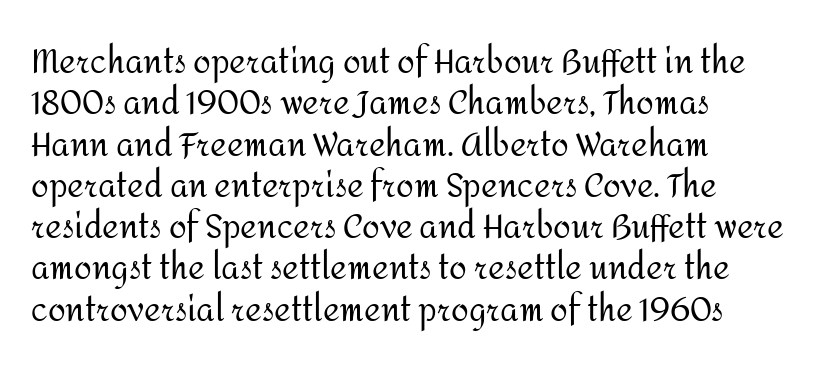
{"serif": "no", "italic": "no", "bold": "no", "weight": "regular", "width": "normal", "stroke_contrast": "medium", "x_height": "medium", "monospaced": "no", "underline": "no", "align": "left", "line_spacing": "normal", "line_spacing_ratio": 1.29, "letter_spacing": "normal", "letter_spacing_em": 0.0, "glyph_px": 32}
